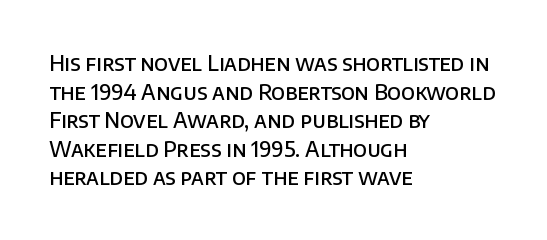
The image shows 21 px text type, upright; set left-aligned, normal line spacing (1.36x), normal letter spacing, not underlined.
